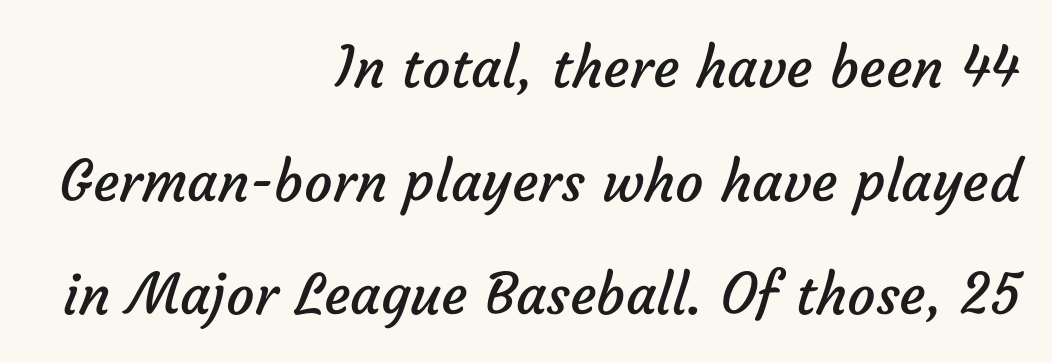
In terms of letterform style, serifs are entirely absent. You could call the tracking neutral — neither tight nor loose. All the whitespace from short lines collects on the left. Quick note: underline off. A typesetter would call this proportional, since set widths differ per character.
